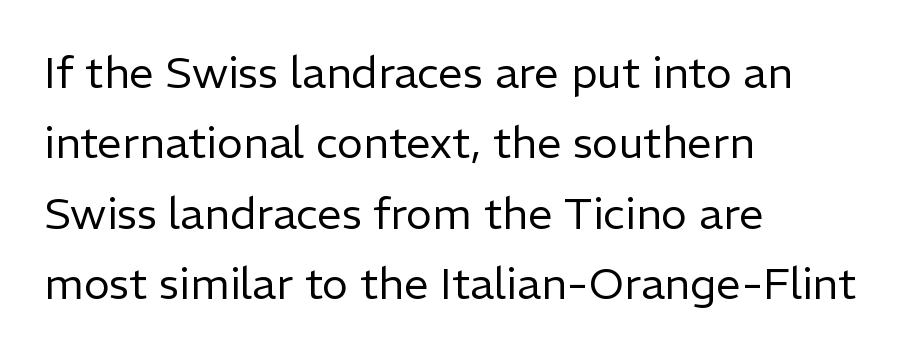
{"serif": "no", "italic": "no", "bold": "no", "weight": "regular", "width": "normal", "stroke_contrast": "low", "x_height": "medium", "monospaced": "no", "underline": "no", "align": "left", "line_spacing": "normal", "line_spacing_ratio": 1.6, "letter_spacing": "normal", "letter_spacing_em": 0.0, "glyph_px": 44}
